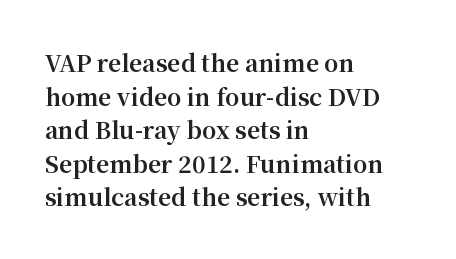
Q: Is the text bold? A: Yes.
Q: Is the text italic (slanted)? A: No, it is upright.
Q: Is the text underlined? A: No.
Q: How is the paragraph aligned? A: Left-aligned.
Q: Is the spacing between letters normal or unusually wide? A: Normal.
Q: Is the spacing between lines tight, normal or loose? A: Normal.
